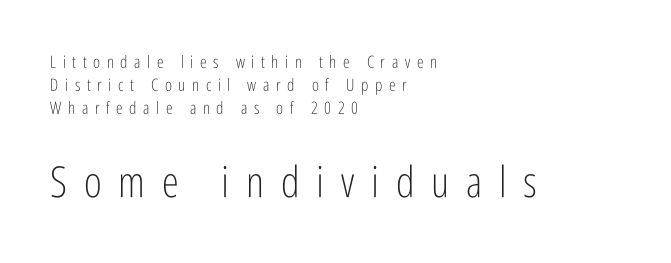
Q: Is the text bold? A: No.
Q: Is the text italic (slanted)? A: No, it is upright.
Q: Is the typeface a serif or a sans-serif typeface? A: Sans-serif.
Q: Is the text underlined? A: No.
Q: How is the paragraph aligned? A: Left-aligned.
Q: Is the spacing between letters normal or unusually wide? A: Unusually wide.
Q: Is the spacing between lines tight, normal or loose? A: Normal.
Q: Which block of text is set in a larger size, the first (top) or the second (bottom)? A: The second (bottom) one.
Q: Width (condensed, normal, or wide)? A: Condensed.
Q: Stroke contrast? A: Low.
Q: x-height? A: Medium.
Q: Monospaced? A: No.
